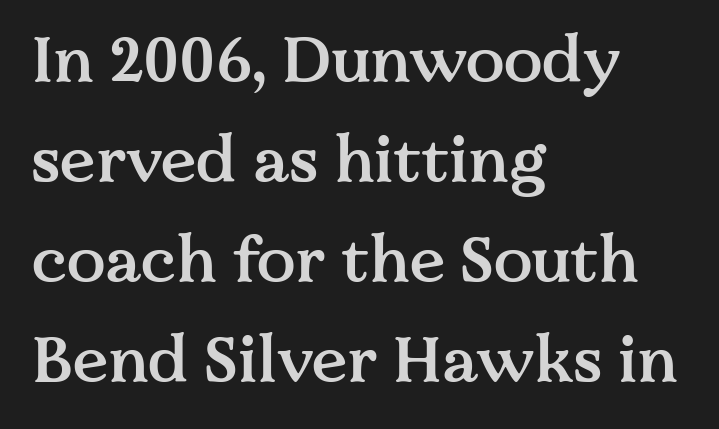
Q: Is the text bold? A: Semi-bold.
Q: Is the text italic (slanted)? A: No, it is upright.
Q: Is the typeface a serif or a sans-serif typeface? A: Serif.
Q: Is the text underlined? A: No.
Q: How is the paragraph aligned? A: Left-aligned.
Q: Is the spacing between letters normal or unusually wide? A: Normal.
Q: Is the spacing between lines tight, normal or loose? A: Normal.
Q: Width (condensed, normal, or wide)? A: Normal.
Q: Stroke contrast? A: Medium.
Q: x-height? A: Medium.
Q: Monospaced? A: No.
